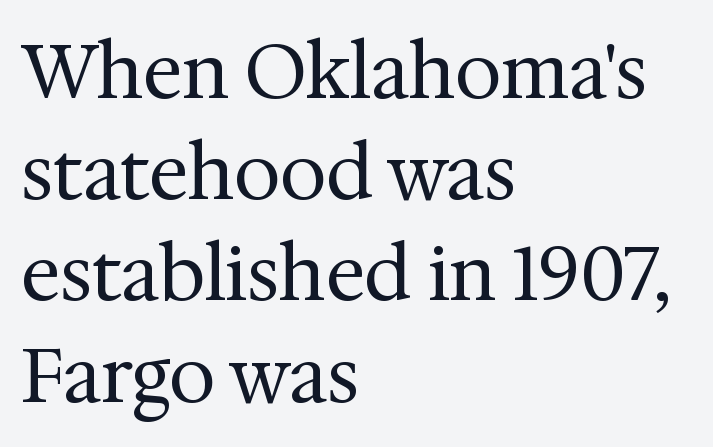
{"serif": "yes", "italic": "no", "bold": "no", "weight": "regular", "width": "normal", "stroke_contrast": "medium", "x_height": "medium", "monospaced": "no", "underline": "no", "align": "left", "line_spacing": "normal", "line_spacing_ratio": 1.35, "letter_spacing": "normal", "letter_spacing_em": 0.0, "glyph_px": 75}
